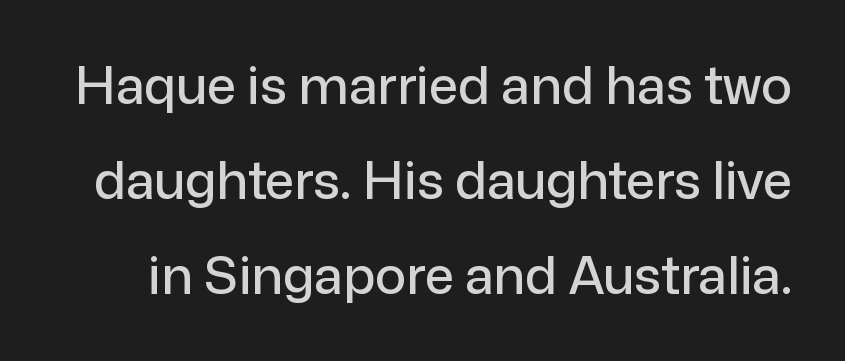
{"serif": "no", "italic": "no", "width": "normal", "stroke_contrast": "low", "x_height": "medium", "monospaced": "no", "underline": "no", "line_spacing_ratio": 1.83, "letter_spacing": "normal", "letter_spacing_em": 0.0, "glyph_px": 52}
